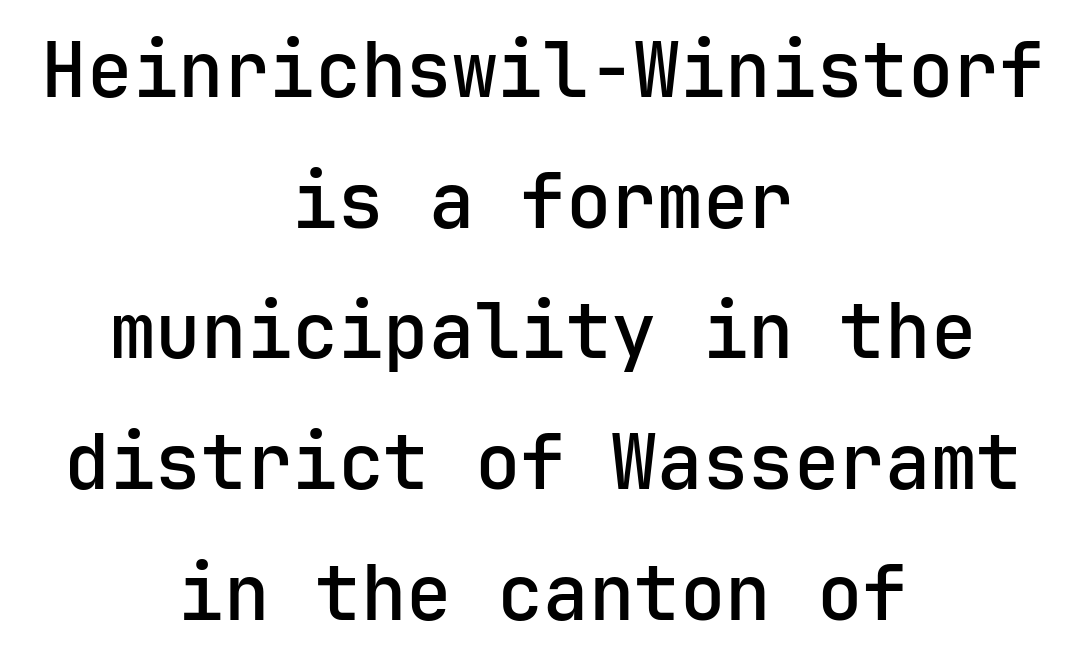
Italic: no, the glyphs are upright roman. The words here are not underlined. Caption: standard tracking, unaltered. Here the designer chose a console-style face with uniform glyph widths. This is sans-serif lettering, the kind often seen on screens and signage.
